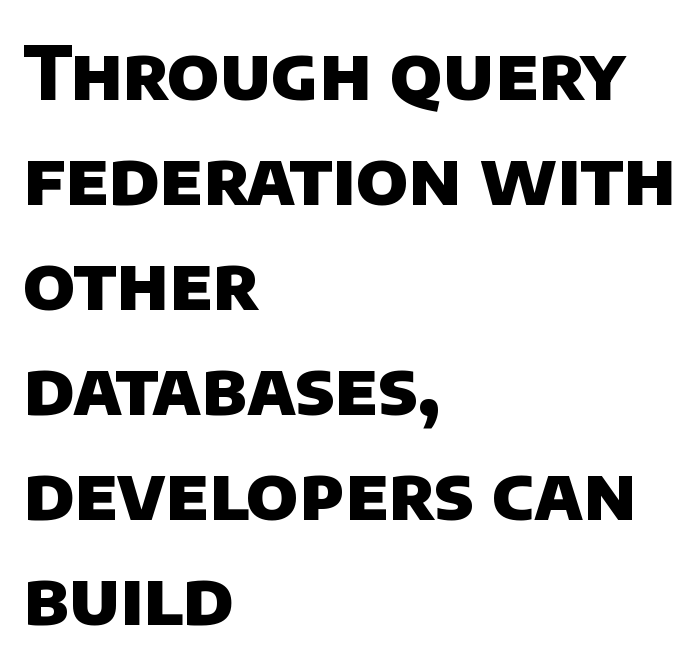
{"serif": "no", "bold": "yes", "weight": "heavy", "width": "normal", "stroke_contrast": "low", "x_height": "large", "monospaced": "no", "underline": "no", "align": "left", "line_spacing": "normal", "line_spacing_ratio": 1.42, "letter_spacing": "normal", "letter_spacing_em": 0.0, "glyph_px": 74}
